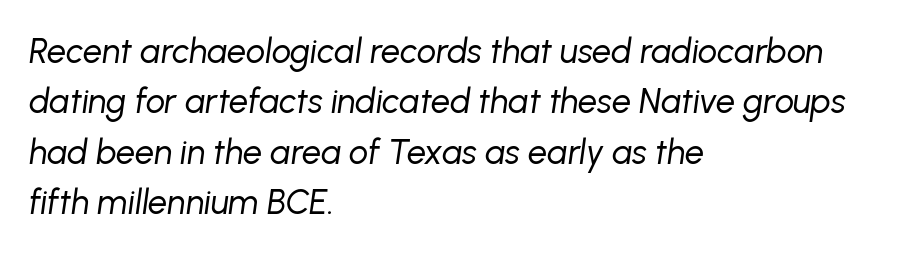
{"italic": "yes", "lean": "right", "slant_degrees": 8, "bold": "no", "weight": "regular", "width": "normal", "stroke_contrast": "low", "x_height": "medium", "monospaced": "no", "underline": "no", "align": "left", "line_spacing": "normal", "line_spacing_ratio": 1.48, "letter_spacing": "normal", "letter_spacing_em": 0.0, "glyph_px": 34}
